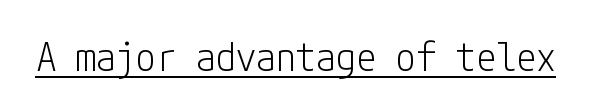
The image shows 40 px light, condensed sans-serif type, upright; set normal letter spacing, underlined; low stroke contrast and a medium x-height.
